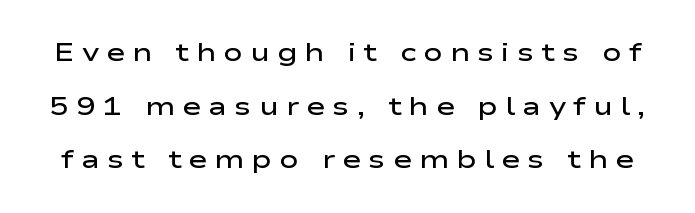
The image shows 26 px text type, upright; set loose line spacing (2.06x), unusually wide letter spacing (+0.27 em), not underlined.
